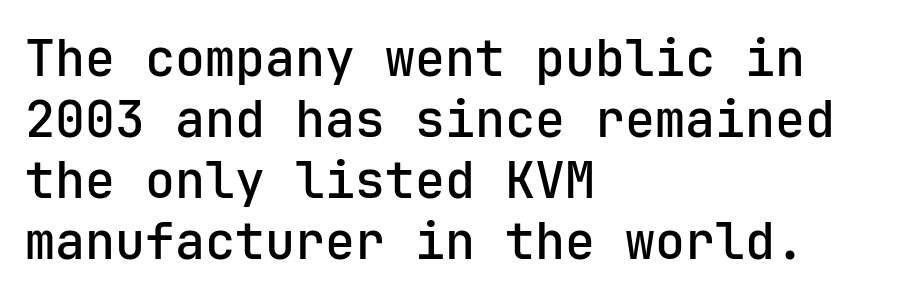
Q: Is the text bold? A: Semi-bold.
Q: Is the text italic (slanted)? A: No, it is upright.
Q: Is the typeface a serif or a sans-serif typeface? A: Sans-serif.
Q: Is the text underlined? A: No.
Q: How is the paragraph aligned? A: Left-aligned.
Q: Is the spacing between letters normal or unusually wide? A: Normal.
Q: Width (condensed, normal, or wide)? A: Normal.
Q: Stroke contrast? A: Low.
Q: x-height? A: Medium.
